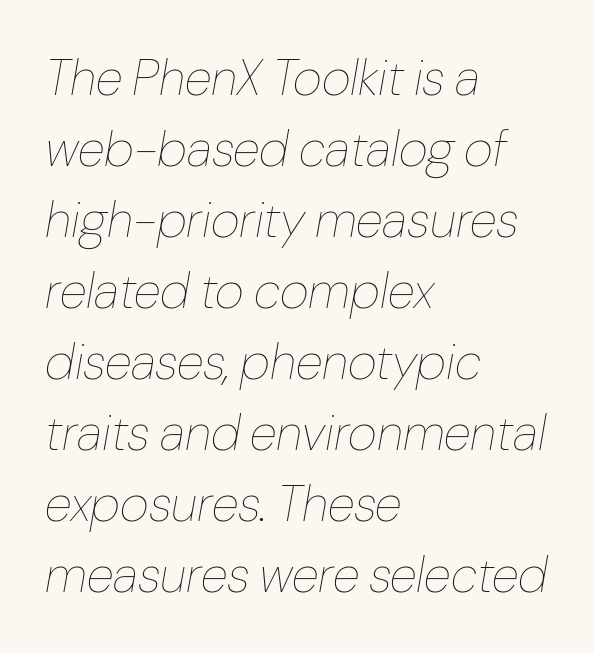
Q: Is the text bold? A: No.
Q: Is the text italic (slanted)? A: Yes, it leans right by about 10 degrees.
Q: Is the text underlined? A: No.
Q: How is the paragraph aligned? A: Left-aligned.
Q: Is the spacing between letters normal or unusually wide? A: Normal.
Q: Is the spacing between lines tight, normal or loose? A: Normal.
Q: Width (condensed, normal, or wide)? A: Normal.
Q: Stroke contrast? A: Low.
Q: x-height? A: Medium.
Q: Monospaced? A: No.
